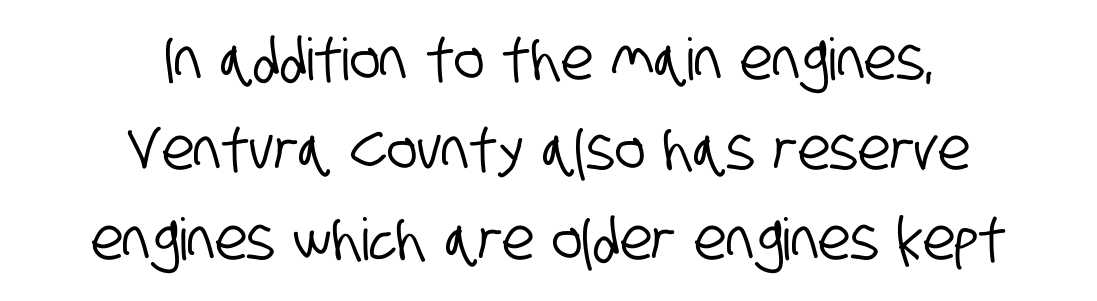
Q: Is the typeface a serif or a sans-serif typeface? A: Sans-serif.
Q: Is the text underlined? A: No.
Q: How is the paragraph aligned? A: Centered.
Q: Is the spacing between letters normal or unusually wide? A: Normal.
Q: Is the spacing between lines tight, normal or loose? A: Normal.
Q: Width (condensed, normal, or wide)? A: Condensed.
Q: Stroke contrast? A: Low.
Q: x-height? A: Large.
Q: Monospaced? A: No.
